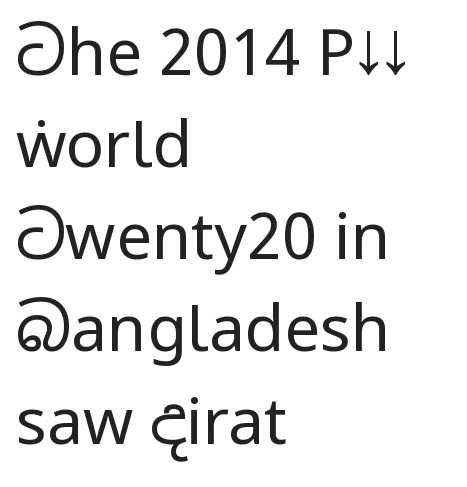
Q: Is the text bold? A: No.
Q: Is the text italic (slanted)? A: No, it is upright.
Q: Is the typeface a serif or a sans-serif typeface? A: Sans-serif.
Q: Is the text underlined? A: No.
Q: How is the paragraph aligned? A: Left-aligned.
Q: Is the spacing between letters normal or unusually wide? A: Normal.
Q: Is the spacing between lines tight, normal or loose? A: Normal.
Q: Width (condensed, normal, or wide)? A: Condensed.
Q: Stroke contrast? A: Low.
Q: x-height? A: Large.
Q: Monospaced? A: No.
